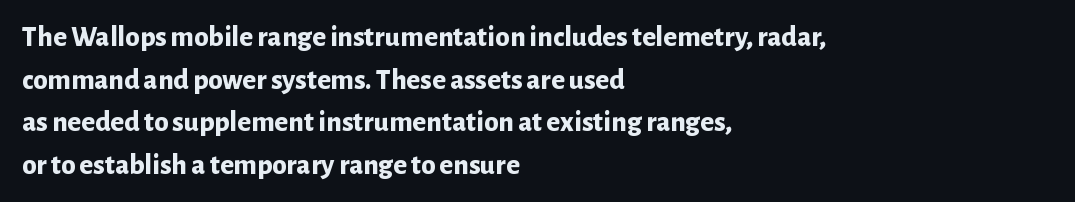
Spacing verdict: proportional, widths tailored to each character. Check where the strokes stop: nothing finishes them off — pure sans. Which margin do the lines hug? The left one — the right edge is uneven. The face used here has the dense, thick strokes of a bold.
